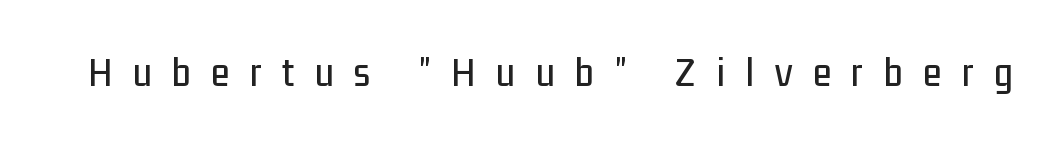
Every stem runs plumb, perpendicular to the baseline. You could only call the tracking loose — the letters float apart. The space beneath each line is pristine and unruled. Classification — sans serif. Each letter keeps its own natural width here, so spacing adapts to shape.
